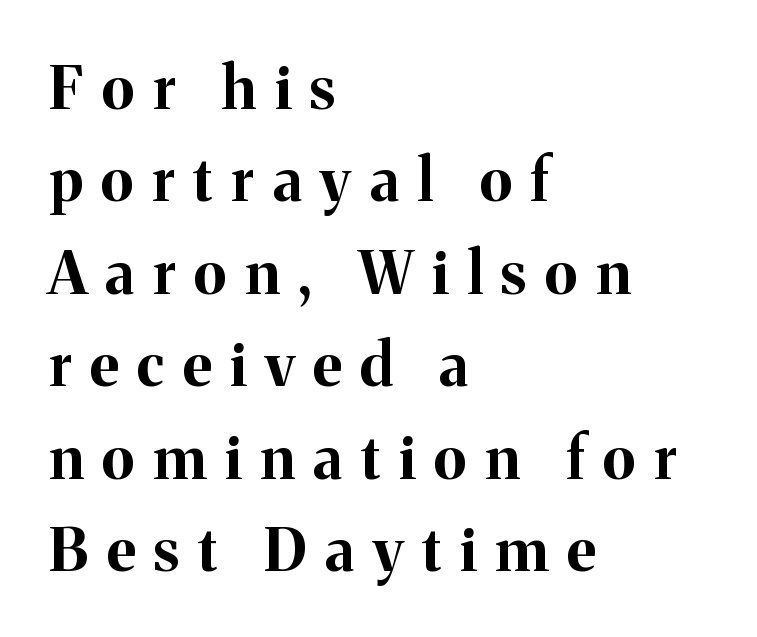
Q: Is the text bold? A: Yes.
Q: Is the text italic (slanted)? A: No, it is upright.
Q: Is the typeface a serif or a sans-serif typeface? A: Serif.
Q: Is the text underlined? A: No.
Q: How is the paragraph aligned? A: Left-aligned.
Q: Is the spacing between letters normal or unusually wide? A: Unusually wide.
Q: Is the spacing between lines tight, normal or loose? A: Normal.
Q: Width (condensed, normal, or wide)? A: Normal.
Q: Stroke contrast? A: Medium.
Q: x-height? A: Medium.
Q: Monospaced? A: No.
